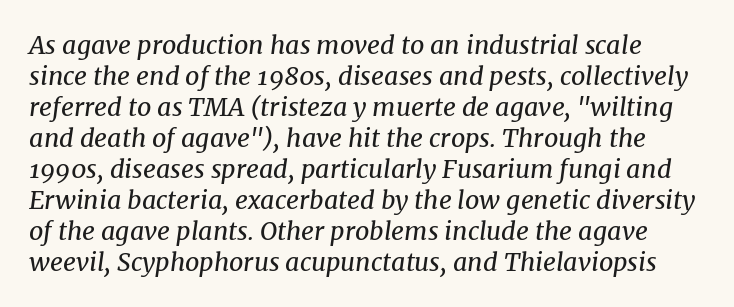
Stem width sits at or under what a default text font uses. Students, note that the glyphs here touch the page at normal intervals. The glyphs look as if they've been sheared to an angle. The space beneath each line is pristine and unruled.
